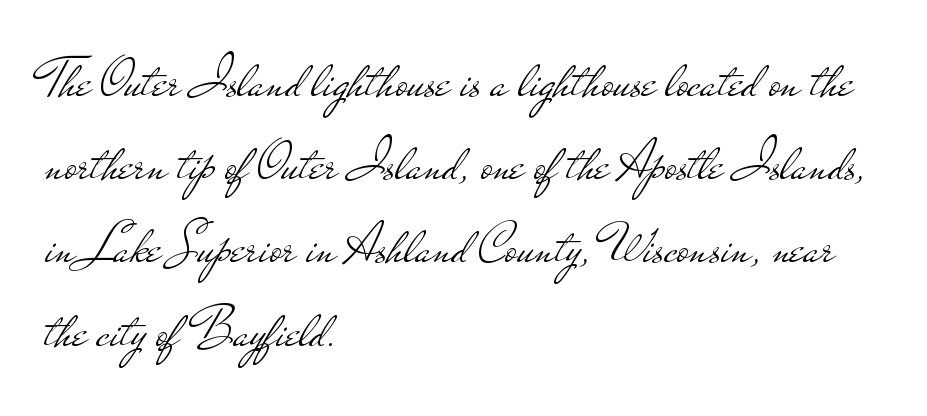
The image shows 57 px light, wide sans-serif type; set left-aligned, normal line spacing (1.46x), normal letter spacing, not underlined; low stroke contrast and a small x-height.
